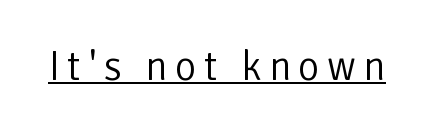
The image shows 41 px light sans-serif type, upright; set underlined; low stroke contrast and a medium x-height.
